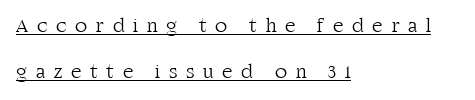
The tracking reads as deliberately expanded to a designer's eye. The strokes carry an ordinary text weight at most. This is the regular roman posture of the typeface. The passage is arranged the way most books set body copy — flush left.
